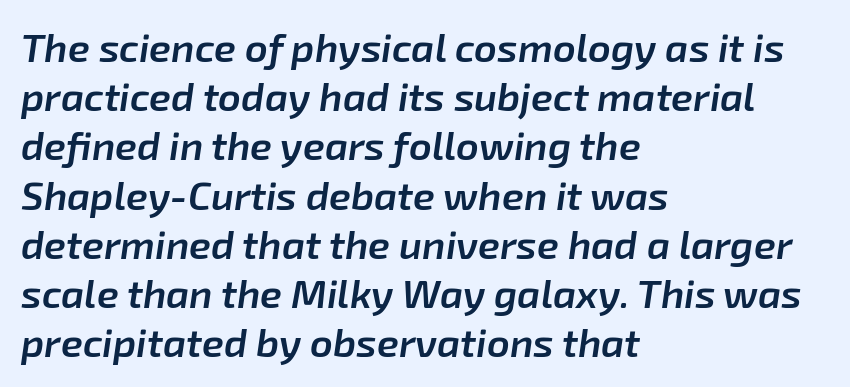
Q: Is the text bold? A: Semi-bold.
Q: Is the text italic (slanted)? A: Yes, it leans right by about 8 degrees.
Q: Is the text underlined? A: No.
Q: How is the paragraph aligned? A: Left-aligned.
Q: Is the spacing between letters normal or unusually wide? A: Normal.
Q: Width (condensed, normal, or wide)? A: Normal.
Q: Stroke contrast? A: Low.
Q: x-height? A: Medium.
Q: Monospaced? A: No.
